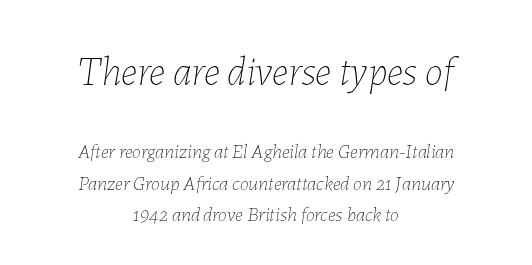
The image shows 41 px thin type, italic (leaning right); set centered, normal line spacing (1.57x), normal letter spacing, not underlined; the first (top) block is 2.05x larger; low stroke contrast and a medium x-height.
